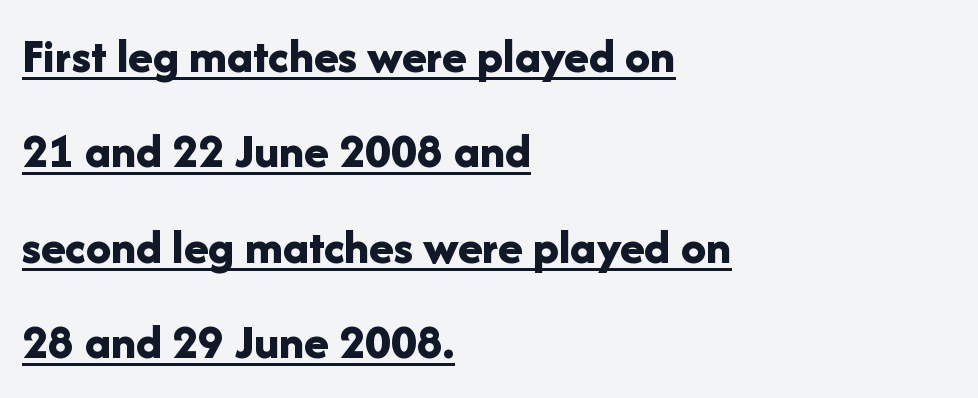
The image shows 50 px bold sans-serif type, upright; set left-aligned, loose line spacing (1.91x), normal letter spacing, underlined; low stroke contrast and a medium x-height.
